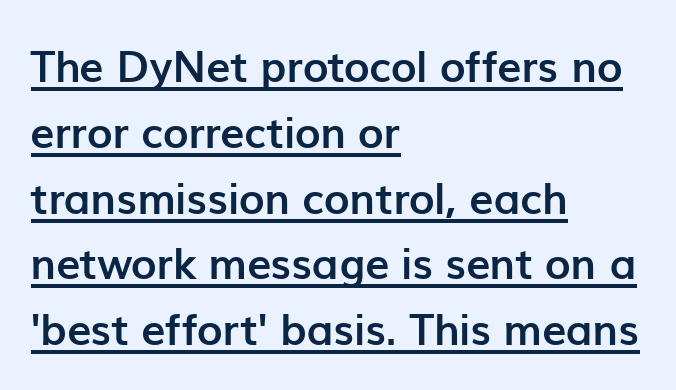
The image shows 43 px semibold sans-serif type, upright; set left-aligned, normal line spacing (1.53x), normal letter spacing, underlined; low stroke contrast and a medium x-height.
